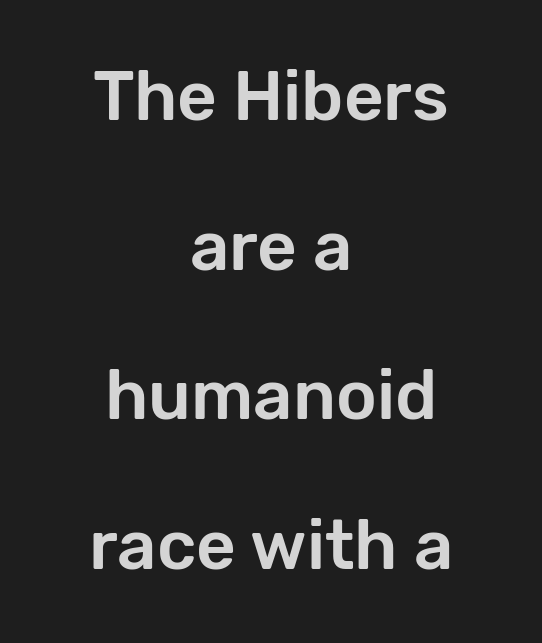
Q: Is the text italic (slanted)? A: No, it is upright.
Q: Is the typeface a serif or a sans-serif typeface? A: Sans-serif.
Q: Is the text underlined? A: No.
Q: How is the paragraph aligned? A: Centered.
Q: Is the spacing between letters normal or unusually wide? A: Normal.
Q: Is the spacing between lines tight, normal or loose? A: Loose.
Q: Width (condensed, normal, or wide)? A: Normal.
Q: Stroke contrast? A: Low.
Q: x-height? A: Medium.
Q: Monospaced? A: No.
